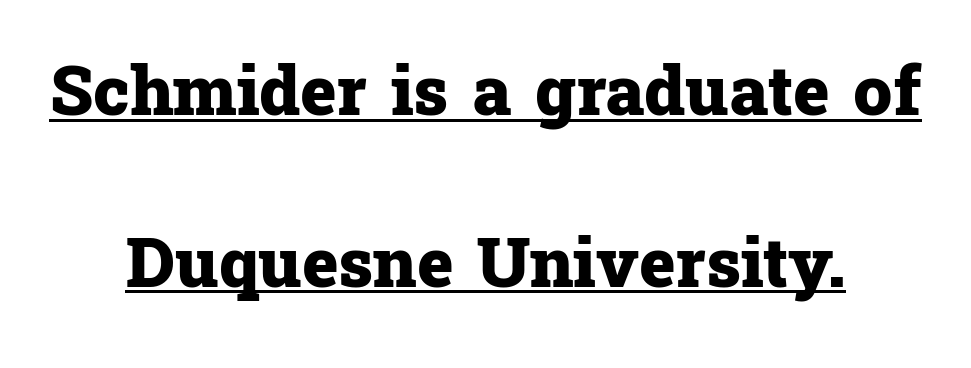
The image shows 69 px heavy serif type, upright; set centered, loose line spacing (2.49x), normal letter spacing, underlined; low stroke contrast and a medium x-height.
